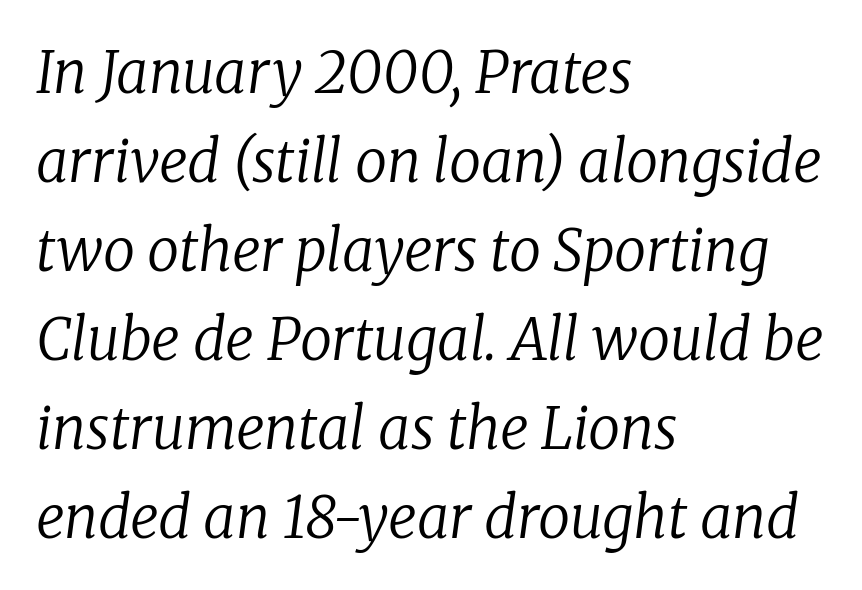
Q: Is the text bold? A: No.
Q: Is the text italic (slanted)? A: Yes, it leans right by about 8 degrees.
Q: Is the typeface a serif or a sans-serif typeface? A: Serif.
Q: Is the text underlined? A: No.
Q: How is the paragraph aligned? A: Left-aligned.
Q: Is the spacing between letters normal or unusually wide? A: Normal.
Q: Is the spacing between lines tight, normal or loose? A: Normal.
Q: Width (condensed, normal, or wide)? A: Normal.
Q: Stroke contrast? A: Low.
Q: x-height? A: Medium.
Q: Monospaced? A: No.
